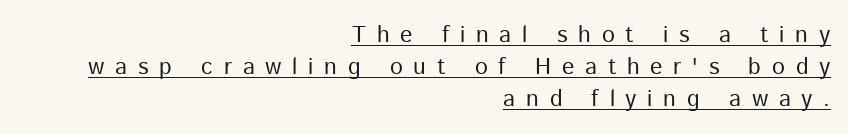
The image shows 23 px text type, upright; set right-aligned, normal line spacing (1.39x), unusually wide letter spacing (+0.47 em), underlined.
